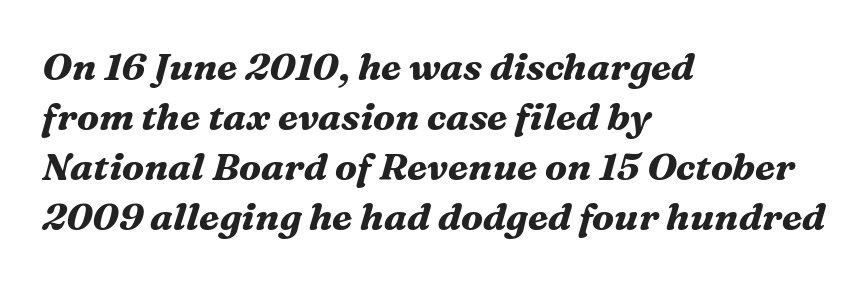
As a designer I'd log this as weight 700, bold. The glyphs are unaccompanied by any horizontal stroke below them. This sample uses an oblique cut, with every glyph tilted off the vertical. The ragged edge is on the right, which tells us the setting is flush left.
